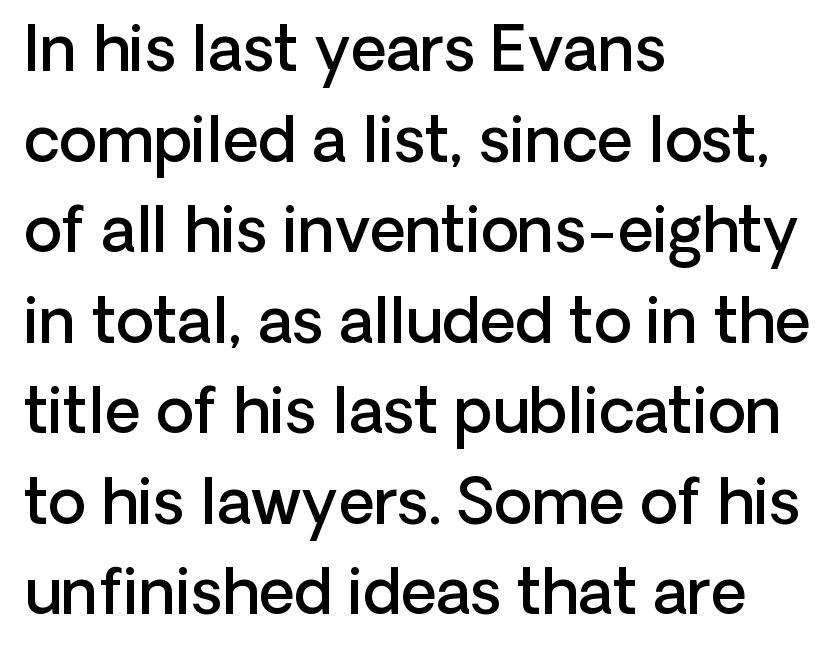
Q: Is the text bold? A: Semi-bold.
Q: Is the text italic (slanted)? A: No, it is upright.
Q: Is the typeface a serif or a sans-serif typeface? A: Sans-serif.
Q: Is the text underlined? A: No.
Q: How is the paragraph aligned? A: Left-aligned.
Q: Is the spacing between letters normal or unusually wide? A: Normal.
Q: Is the spacing between lines tight, normal or loose? A: Normal.
Q: Width (condensed, normal, or wide)? A: Normal.
Q: Stroke contrast? A: Low.
Q: x-height? A: Medium.
Q: Monospaced? A: No.
